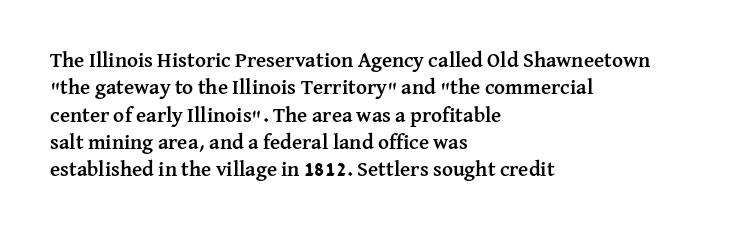
Q: Is the text bold? A: Yes.
Q: Is the text italic (slanted)? A: No, it is upright.
Q: Is the text underlined? A: No.
Q: How is the paragraph aligned? A: Left-aligned.
Q: Is the spacing between letters normal or unusually wide? A: Normal.
Q: Is the spacing between lines tight, normal or loose? A: Normal.
